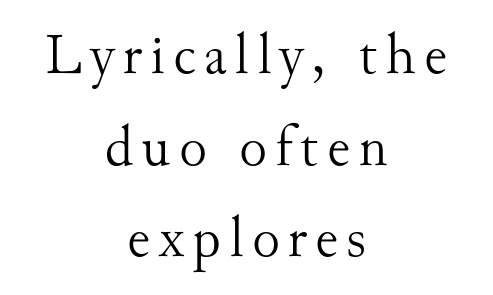
The image shows 58 px light serif type, upright; set centered, normal line spacing (1.58x), not underlined; medium stroke contrast and a small x-height.
